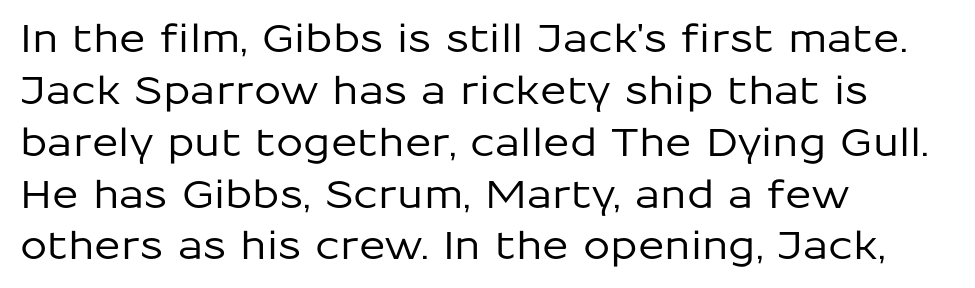
The image shows 39 px sans-serif type, upright; set left-aligned, normal line spacing (1.33x), normal letter spacing, not underlined; low stroke contrast and a medium x-height.
